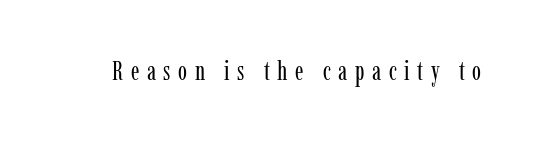
{"italic": "no", "bold": "no", "underline": "no", "letter_spacing": "wide", "letter_spacing_em": 0.28, "glyph_px": 27}
